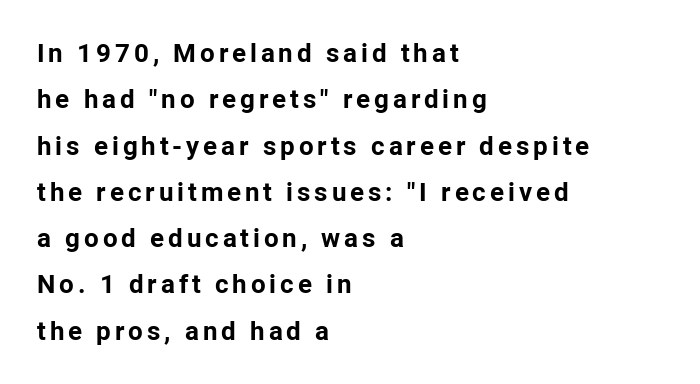
A dark, heavy texture on the line: the type is bold. Is the block centered? No — it sits flush against the left margin. The axis of the letterforms is exactly vertical. Quick note: underline off.
